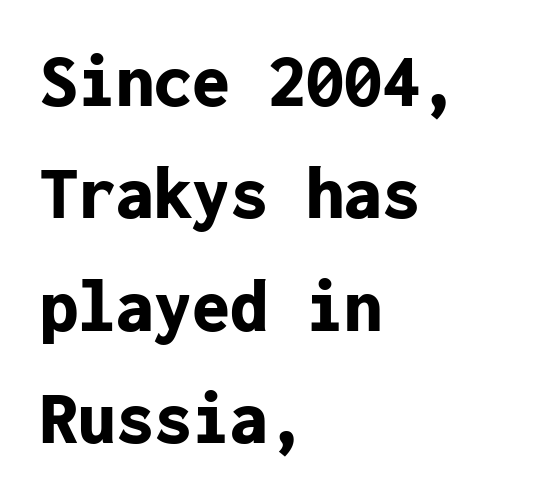
The rendering uses typewriter-style spacing with identical character cells. These lines keep a tight, regular rhythm from letter to letter. In terms of posture, this sample is upright. Letters rest on an invisible, unmarked baseline.
